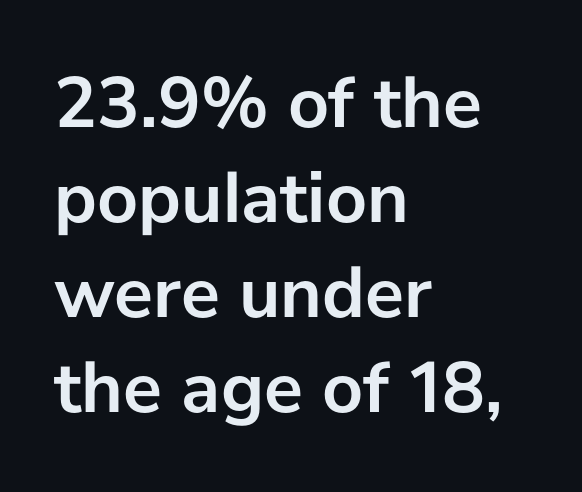
Q: Is the text bold? A: Yes.
Q: Is the text italic (slanted)? A: No, it is upright.
Q: Is the typeface a serif or a sans-serif typeface? A: Sans-serif.
Q: Is the text underlined? A: No.
Q: How is the paragraph aligned? A: Left-aligned.
Q: Is the spacing between letters normal or unusually wide? A: Normal.
Q: Is the spacing between lines tight, normal or loose? A: Normal.
Q: Width (condensed, normal, or wide)? A: Normal.
Q: Stroke contrast? A: Low.
Q: x-height? A: Medium.
Q: Monospaced? A: No.
